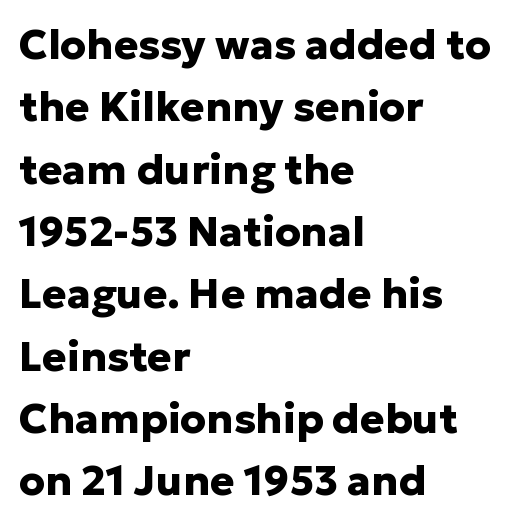
Q: Is the text bold? A: Yes.
Q: Is the text italic (slanted)? A: No, it is upright.
Q: Is the typeface a serif or a sans-serif typeface? A: Sans-serif.
Q: Is the text underlined? A: No.
Q: How is the paragraph aligned? A: Left-aligned.
Q: Is the spacing between letters normal or unusually wide? A: Normal.
Q: Is the spacing between lines tight, normal or loose? A: Normal.
Q: Width (condensed, normal, or wide)? A: Normal.
Q: Stroke contrast? A: Low.
Q: x-height? A: Medium.
Q: Monospaced? A: No.
